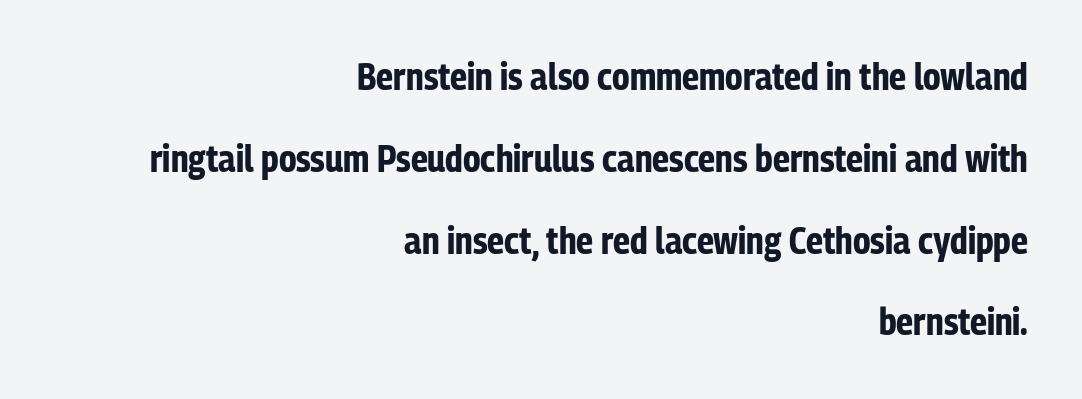
The image shows 37 px bold, condensed sans-serif type, upright; set right-aligned, loose line spacing (2.21x), normal letter spacing, not underlined; low stroke contrast and a medium x-height.
